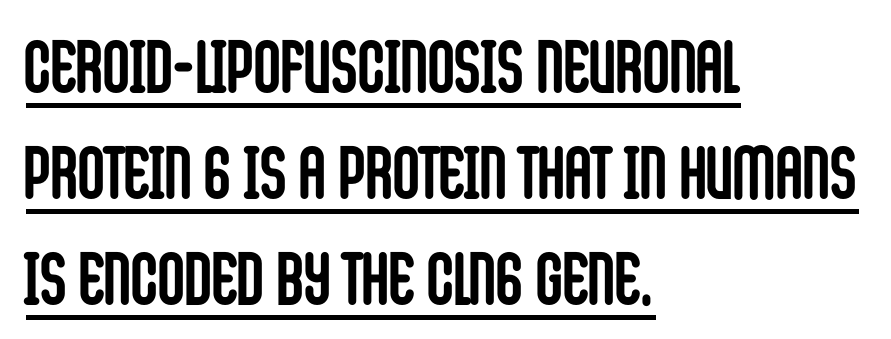
Q: Is the text bold? A: Yes.
Q: Is the text italic (slanted)? A: No, it is upright.
Q: Is the typeface a serif or a sans-serif typeface? A: Sans-serif.
Q: Is the text underlined? A: Yes.
Q: How is the paragraph aligned? A: Left-aligned.
Q: Is the spacing between letters normal or unusually wide? A: Normal.
Q: Is the spacing between lines tight, normal or loose? A: Normal.
Q: Width (condensed, normal, or wide)? A: Condensed.
Q: Stroke contrast? A: Low.
Q: x-height? A: Large.
Q: Monospaced? A: No.
